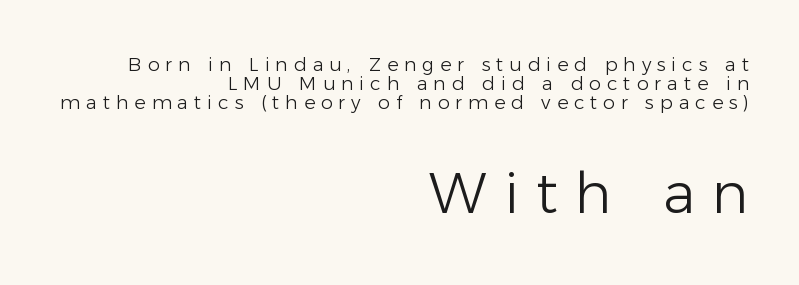
{"serif": "no", "italic": "no", "bold": "no", "weight": "light", "width": "normal", "stroke_contrast": "low", "x_height": "medium", "monospaced": "no", "underline": "no", "align": "right", "line_spacing": "tight", "line_spacing_ratio": 0.99, "letter_spacing": "wide", "letter_spacing_em": 0.31, "larger_block": "second", "size_ratio": 2.95, "glyph_px": 56}
